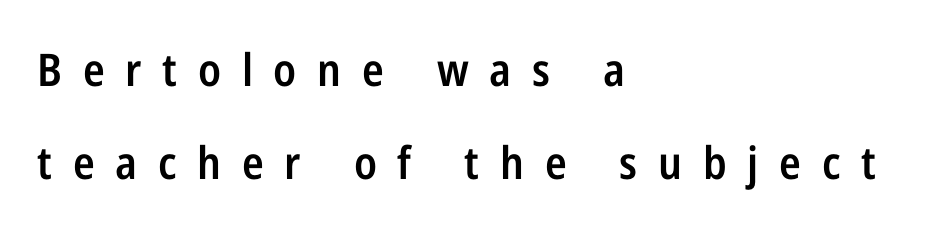
{"serif": "no", "italic": "no", "bold": "semi", "weight": "semibold", "width": "condensed", "stroke_contrast": "low", "x_height": "medium", "monospaced": "no", "underline": "no", "align": "left", "line_spacing": "loose", "line_spacing_ratio": 2.06, "letter_spacing": "wide", "letter_spacing_em": 0.46, "glyph_px": 45}
